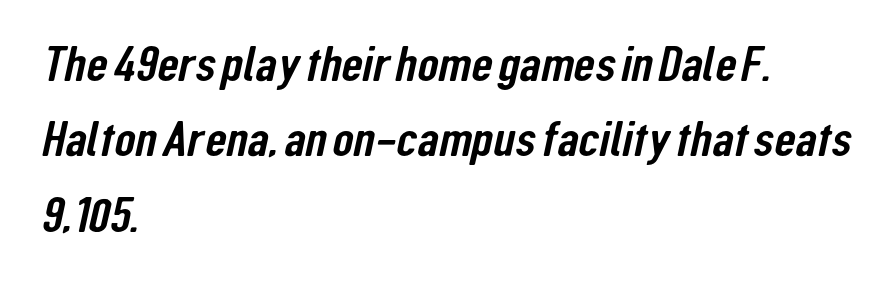
Q: Is the typeface a serif or a sans-serif typeface? A: Sans-serif.
Q: Is the text underlined? A: No.
Q: How is the paragraph aligned? A: Left-aligned.
Q: Is the spacing between letters normal or unusually wide? A: Normal.
Q: Is the spacing between lines tight, normal or loose? A: Normal.
Q: Width (condensed, normal, or wide)? A: Condensed.
Q: Stroke contrast? A: Low.
Q: x-height? A: Medium.
Q: Monospaced? A: No.
